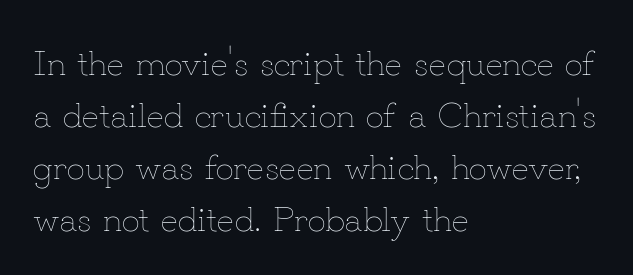
The image shows 36 px thin type, upright; set left-aligned, normal line spacing (1.44x), normal letter spacing, not underlined; low stroke contrast and a small x-height.
